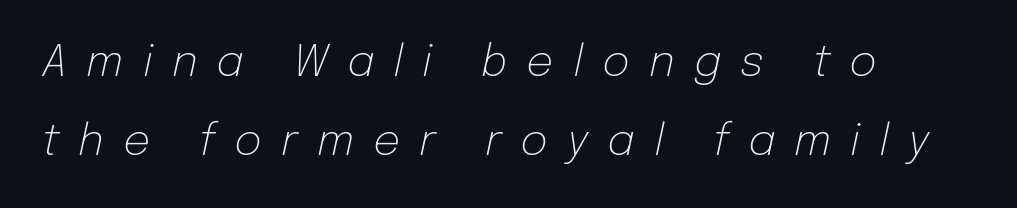
A quiet, ordinary-to-light weight characterises the typeface. This sample has the flowing, uneven cadence of proportional lettering. The space directly below the letters is spotless. Is the type slanted? Yes — the strokes lean at a clear angle.
